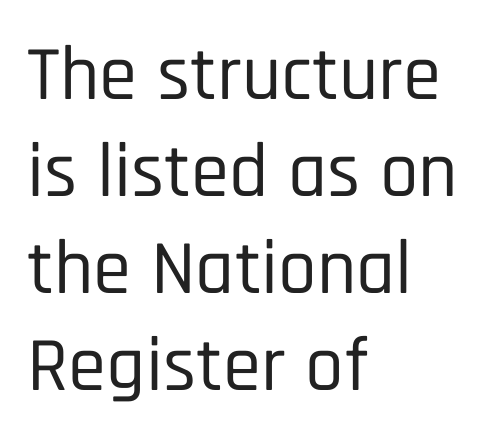
Q: Is the text italic (slanted)? A: No, it is upright.
Q: Is the typeface a serif or a sans-serif typeface? A: Sans-serif.
Q: Is the text underlined? A: No.
Q: How is the paragraph aligned? A: Left-aligned.
Q: Is the spacing between letters normal or unusually wide? A: Normal.
Q: Is the spacing between lines tight, normal or loose? A: Normal.
Q: Width (condensed, normal, or wide)? A: Condensed.
Q: Stroke contrast? A: Low.
Q: x-height? A: Large.
Q: Monospaced? A: No.
